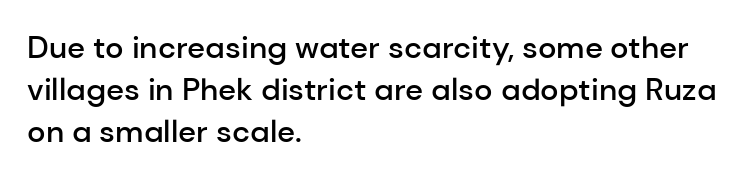
Ordinary non-slanted type is in use. Notice the strokes are somewhat thickened but not fully heavy: this is a semibold. A bare baseline throughout the passage. Is there much room between lines? A standard amount, neither cramped nor airy. Letterform terminals end flat and unadorned throughout the passage. These lines are set flush left with a ragged right edge.
